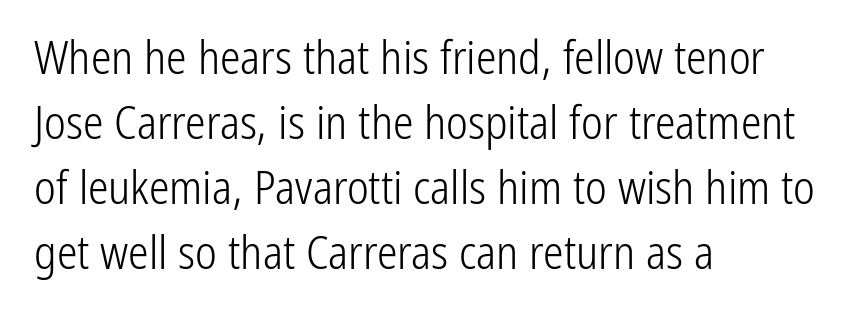
Q: Is the text bold? A: No.
Q: Is the text italic (slanted)? A: No, it is upright.
Q: Is the typeface a serif or a sans-serif typeface? A: Sans-serif.
Q: Is the text underlined? A: No.
Q: How is the paragraph aligned? A: Left-aligned.
Q: Is the spacing between letters normal or unusually wide? A: Normal.
Q: Is the spacing between lines tight, normal or loose? A: Normal.
Q: Width (condensed, normal, or wide)? A: Condensed.
Q: Stroke contrast? A: Low.
Q: x-height? A: Medium.
Q: Monospaced? A: No.
